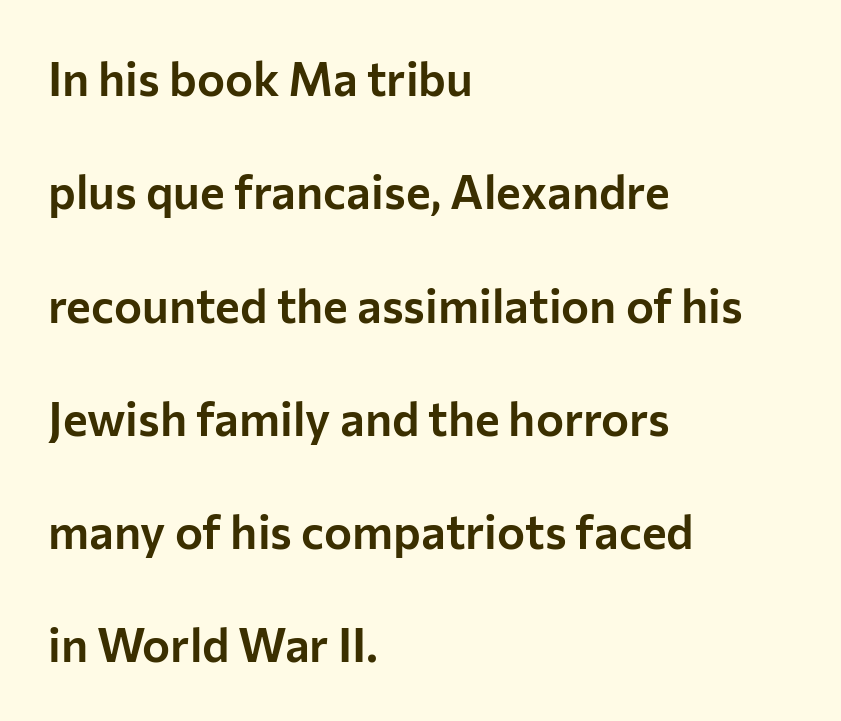
Q: Is the text italic (slanted)? A: No, it is upright.
Q: Is the typeface a serif or a sans-serif typeface? A: Sans-serif.
Q: Is the text underlined? A: No.
Q: How is the paragraph aligned? A: Left-aligned.
Q: Is the spacing between letters normal or unusually wide? A: Normal.
Q: Is the spacing between lines tight, normal or loose? A: Loose.
Q: Width (condensed, normal, or wide)? A: Normal.
Q: Stroke contrast? A: Low.
Q: x-height? A: Medium.
Q: Monospaced? A: No.
